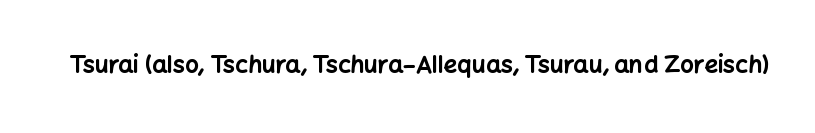
What stands out about the letter spacing? Nothing — it is the standard amount. Upright lettering throughout. Bold? Absolutely — the strokes are thick and heavy. The glyphs are unaccompanied by any horizontal stroke below them.
